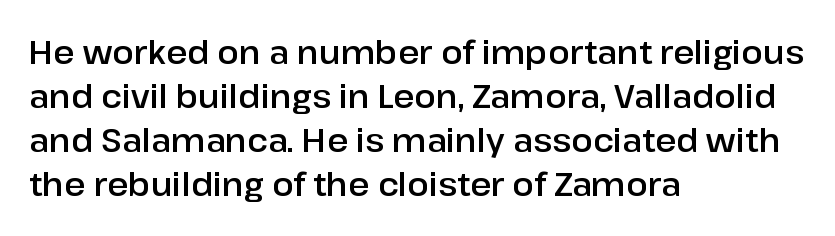
Q: Is the text italic (slanted)? A: No, it is upright.
Q: Is the typeface a serif or a sans-serif typeface? A: Sans-serif.
Q: Is the text underlined? A: No.
Q: How is the paragraph aligned? A: Left-aligned.
Q: Is the spacing between letters normal or unusually wide? A: Normal.
Q: Is the spacing between lines tight, normal or loose? A: Normal.
Q: Width (condensed, normal, or wide)? A: Normal.
Q: Stroke contrast? A: Low.
Q: x-height? A: Medium.
Q: Monospaced? A: No.
